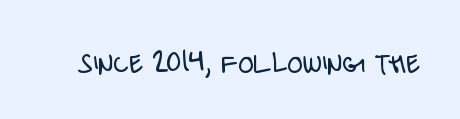
Italic: no, the glyphs are upright roman. Inter-character spacing is left at the font's built-in metrics. The passage shown is not bold in any degree. Quick note: underline off.
